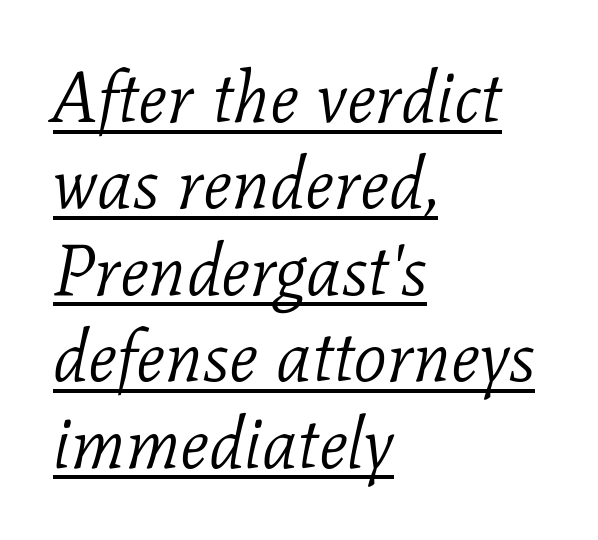
{"serif": "yes", "italic": "yes", "lean": "right", "slant_degrees": 11, "bold": "no", "weight": "light", "width": "normal", "stroke_contrast": "low", "x_height": "medium", "monospaced": "no", "underline": "yes", "align": "left", "line_spacing_ratio": 1.2, "letter_spacing": "normal", "letter_spacing_em": 0.0, "glyph_px": 72}
